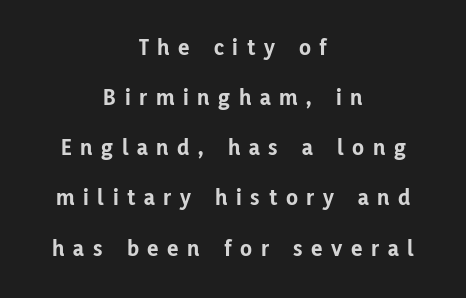
The image shows 24 px bold type, upright; set centered, loose line spacing (2.09x), unusually wide letter spacing (+0.36 em), not underlined.
